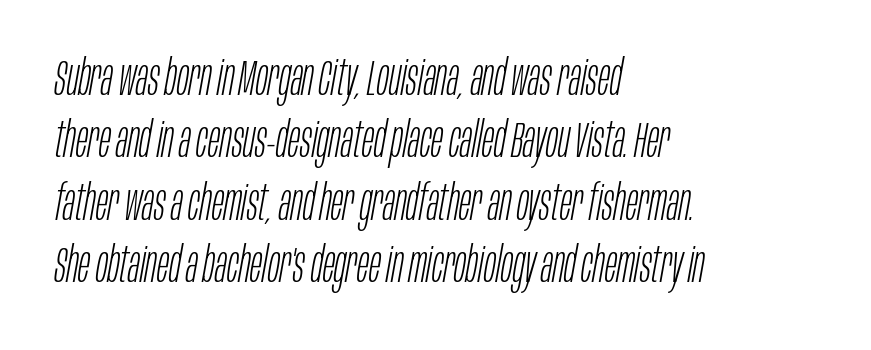
The image shows 50 px light, condensed type, italic (leaning right); set left-aligned, normal line spacing (1.25x), normal letter spacing, not underlined; low stroke contrast and a large x-height.
